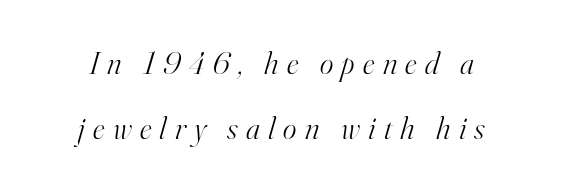
Does the type have serifs? Yes, each stem ends in a small foot. The string is rendered with underlining switched off. The whitespace from short lines is split evenly between both sides. The designer dialed line spacing up above the default. Each letter keeps its own natural width here, so spacing adapts to shape.
